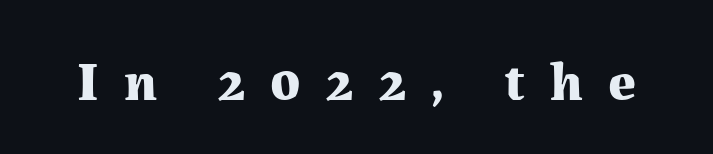
{"serif": "yes", "italic": "no", "bold": "yes", "weight": "bold", "width": "normal", "stroke_contrast": "medium", "x_height": "medium", "monospaced": "no", "underline": "no", "letter_spacing": "wide", "letter_spacing_em": 0.45, "glyph_px": 55}
